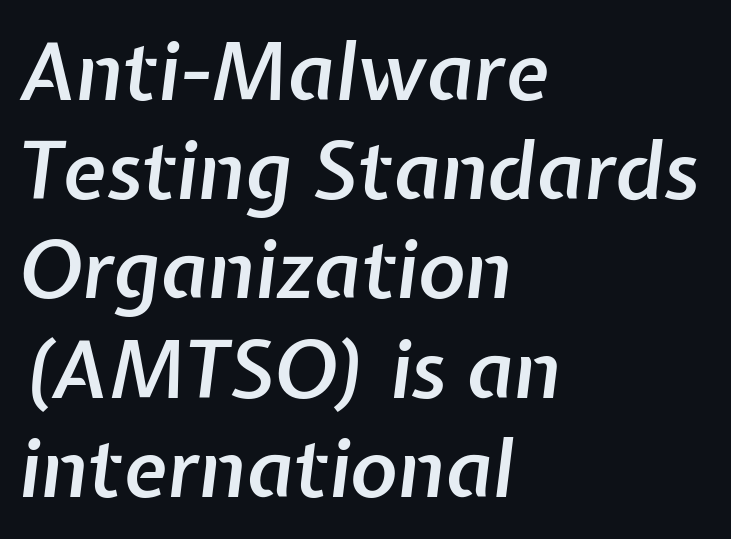
Q: Is the text bold? A: Semi-bold.
Q: Is the text italic (slanted)? A: Yes, it leans right by about 7 degrees.
Q: Is the text underlined? A: No.
Q: How is the paragraph aligned? A: Left-aligned.
Q: Is the spacing between letters normal or unusually wide? A: Normal.
Q: Width (condensed, normal, or wide)? A: Normal.
Q: Stroke contrast? A: Low.
Q: x-height? A: Medium.
Q: Monospaced? A: No.
